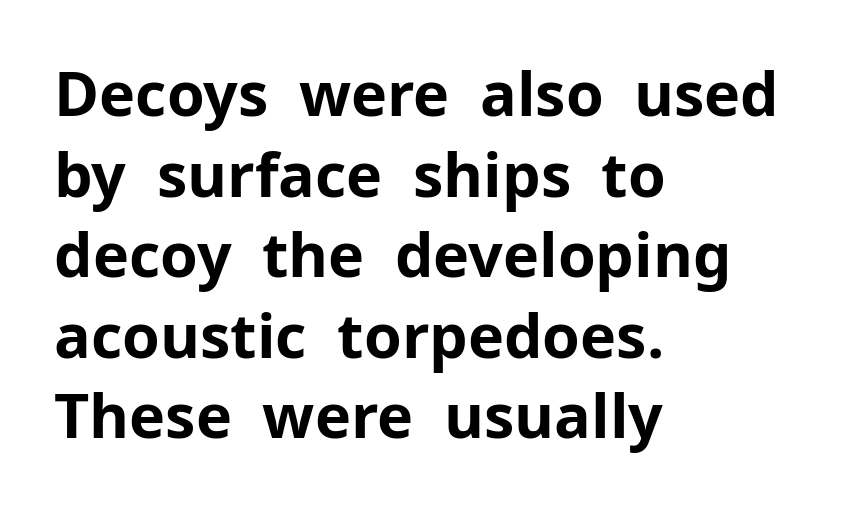
{"serif": "no", "italic": "no", "bold": "yes", "weight": "bold", "width": "normal", "stroke_contrast": "low", "x_height": "medium", "monospaced": "no", "underline": "no", "align": "left", "line_spacing": "normal", "line_spacing_ratio": 1.32, "letter_spacing": "normal", "letter_spacing_em": 0.0, "glyph_px": 61}
